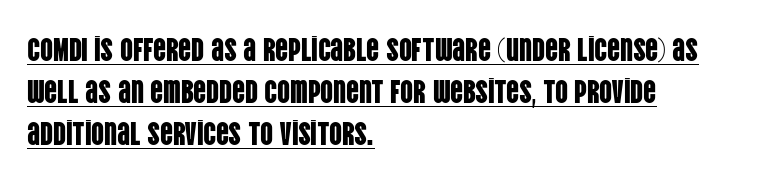
The image shows 32 px condensed sans-serif type, upright; set left-aligned, normal line spacing (1.32x), normal letter spacing, underlined; low stroke contrast and a large x-height.
